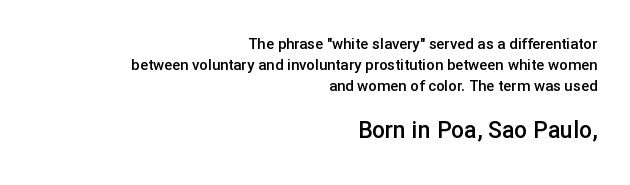
Lines of text with bare space underneath. Is the letter spacing exaggerated? No — it looks like the ordinary default. This is the in-between weight designers call semibold or demi. Alignment: flush right.
